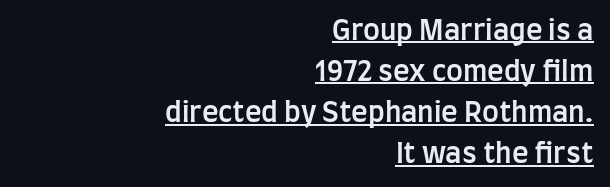
If you drew a line through each stem, it would be perfectly vertical. The rendered words wear a rule along their underside. Character widths vary here, with narrow letters taking less room than wide ones. Is there much room between lines? A standard amount, neither cramped nor airy.
